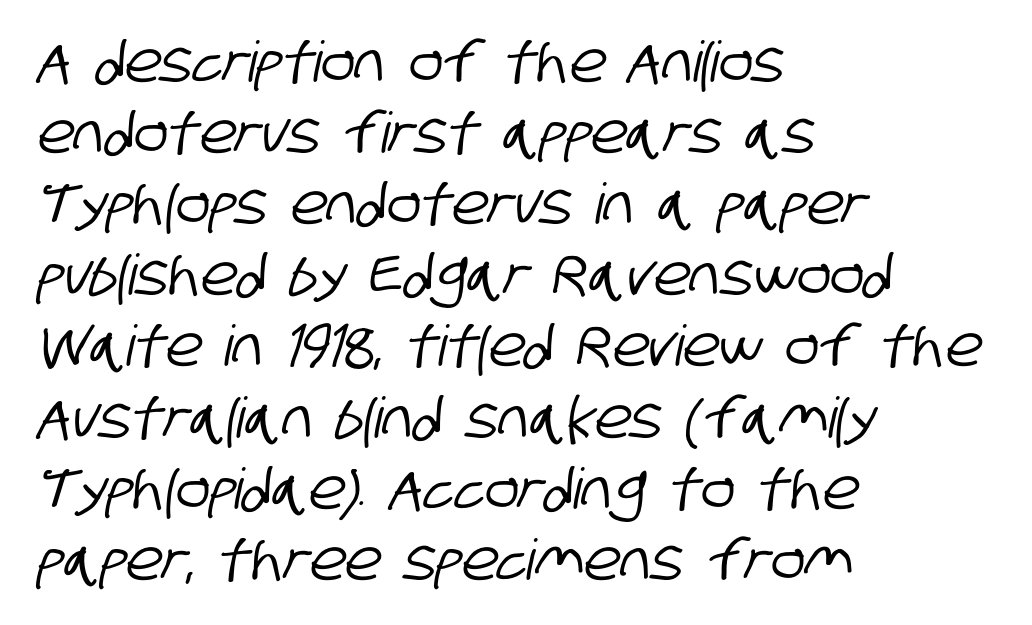
Q: Is the typeface a serif or a sans-serif typeface? A: Sans-serif.
Q: Is the text underlined? A: No.
Q: How is the paragraph aligned? A: Left-aligned.
Q: Is the spacing between letters normal or unusually wide? A: Normal.
Q: Is the spacing between lines tight, normal or loose? A: Normal.
Q: Width (condensed, normal, or wide)? A: Condensed.
Q: Stroke contrast? A: Low.
Q: x-height? A: Large.
Q: Monospaced? A: No.
